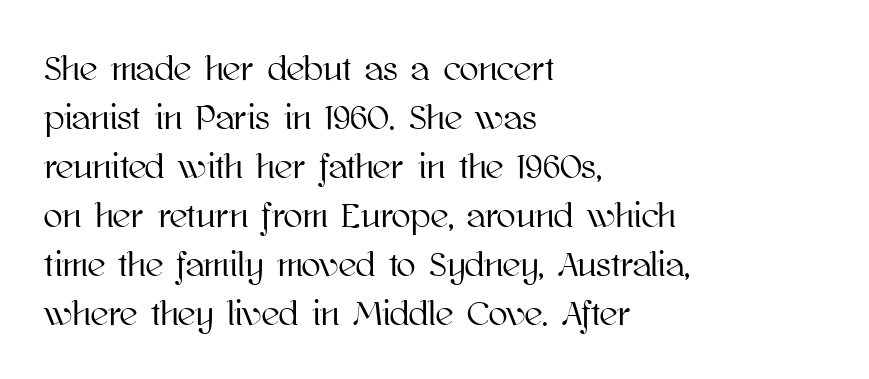
The image shows 35 px text type, upright; set left-aligned, normal line spacing (1.4x), normal letter spacing, not underlined; high stroke contrast and a medium x-height.
